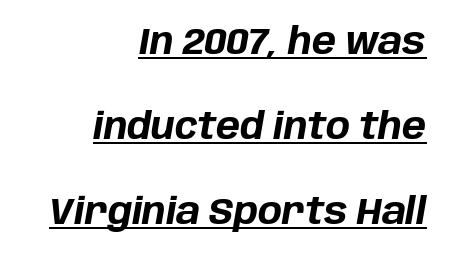
The image shows 36 px bold type, italic (leaning right); set right-aligned, loose line spacing (2.36x), normal letter spacing, underlined; low stroke contrast and a large x-height.
